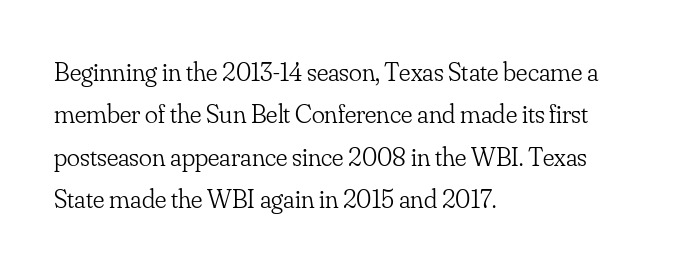
Q: Is the text bold? A: No.
Q: Is the text italic (slanted)? A: No, it is upright.
Q: Is the text underlined? A: No.
Q: How is the paragraph aligned? A: Left-aligned.
Q: Is the spacing between letters normal or unusually wide? A: Normal.
Q: Is the spacing between lines tight, normal or loose? A: Normal.
